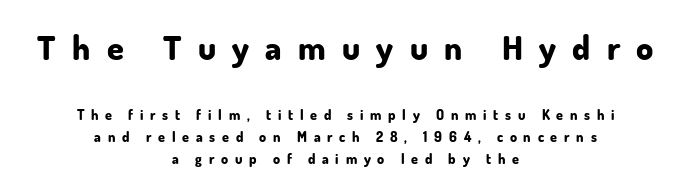
The typesetter chose a symmetrical, centered arrangement here. Do the characters align in a grid? No, the font is proportional. Someone cranked the tracking dial way up on this one. Descender tails drop into unmarked territory.
